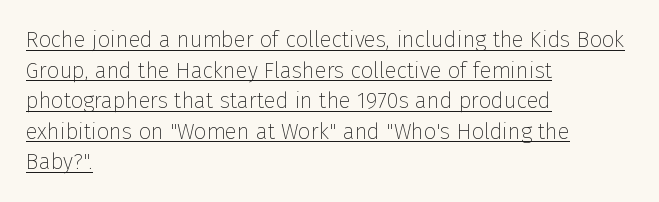
{"italic": "no", "bold": "no", "underline": "yes", "align": "left", "line_spacing": "normal", "line_spacing_ratio": 1.39, "letter_spacing": "normal", "letter_spacing_em": 0.0, "glyph_px": 22}
